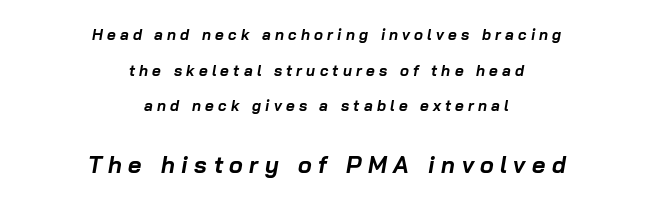
Character size in the trailing block exceeds that of the leading block. Caption: bold face, heavy strokes. Typeset on center — no edge is straight. The horizontal fit of the characters is loose and conspicuously gappy. The rendering uses a large line-height, opening up the rows. A clean baseline with only descenders dipping below it.
